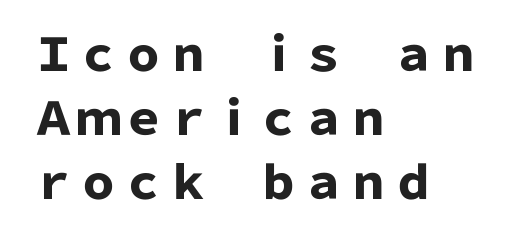
{"serif": "no", "italic": "no", "bold": "yes", "weight": "heavy", "width": "normal", "stroke_contrast": "low", "x_height": "medium", "monospaced": "no", "underline": "no", "align": "left", "line_spacing": "normal", "line_spacing_ratio": 1.42, "letter_spacing": "normal", "letter_spacing_em": 0.0, "glyph_px": 45}
